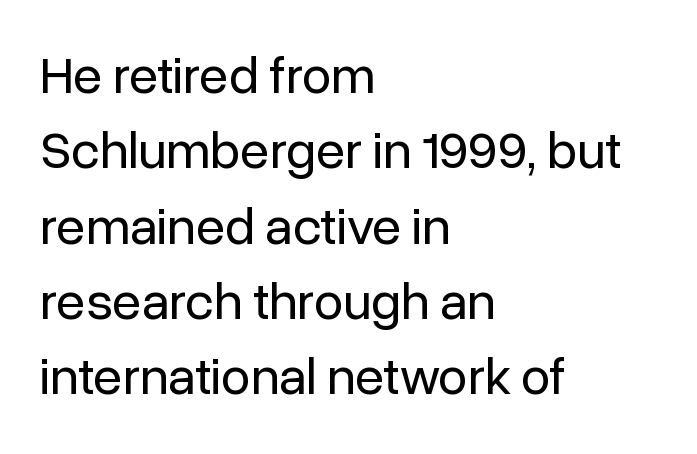
{"serif": "no", "italic": "no", "bold": "no", "weight": "regular", "width": "normal", "stroke_contrast": "low", "x_height": "medium", "monospaced": "no", "underline": "no", "align": "left", "line_spacing": "normal", "line_spacing_ratio": 1.42, "letter_spacing": "normal", "letter_spacing_em": 0.0, "glyph_px": 53}
